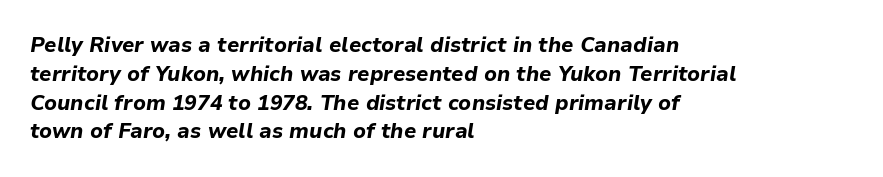
{"italic": "yes", "lean": "right", "slant_degrees": 9, "bold": "yes", "underline": "no", "align": "left", "line_spacing": "normal", "line_spacing_ratio": 1.37, "letter_spacing": "normal", "letter_spacing_em": 0.0, "glyph_px": 21}
